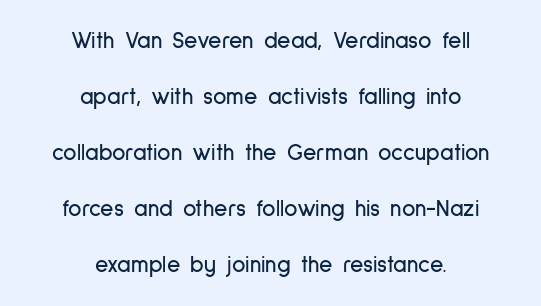
Is there any slant? The stems are plumb. Quick note: interline space is abundant. The face used here is rendered with its standard letterfit. Which margin do the lines hug? Neither — every line sits in the middle.
